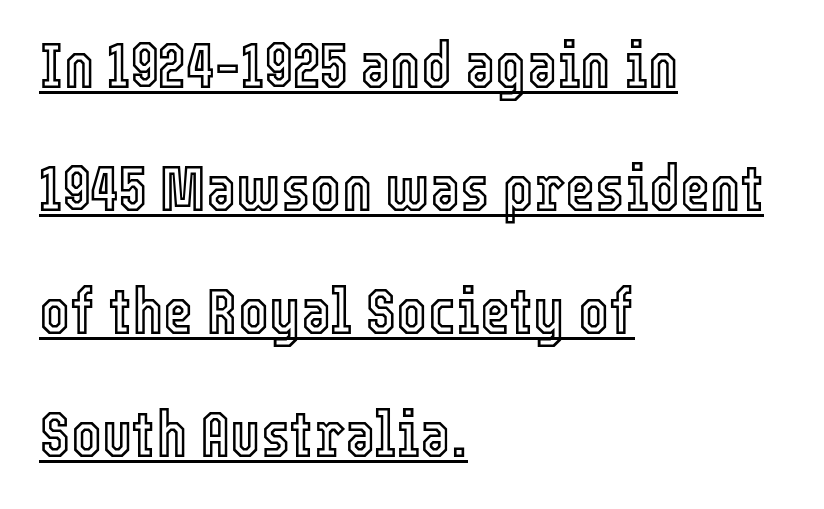
Q: Is the text italic (slanted)? A: No, it is upright.
Q: Is the text underlined? A: Yes.
Q: How is the paragraph aligned? A: Left-aligned.
Q: Is the spacing between letters normal or unusually wide? A: Normal.
Q: Width (condensed, normal, or wide)? A: Condensed.
Q: x-height? A: Medium.
Q: Monospaced? A: No.
